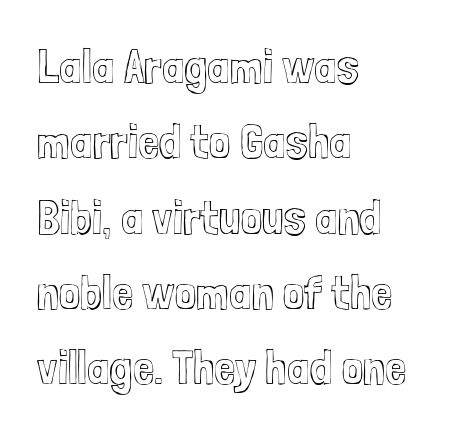
Quick note: underline off. Rows of type keep a routine distance in the vertical direction. The typesetter chose a ragged-right arrangement here. It's the straight-up-and-down kind of type. There is no visible air inserted between adjacent glyphs.
